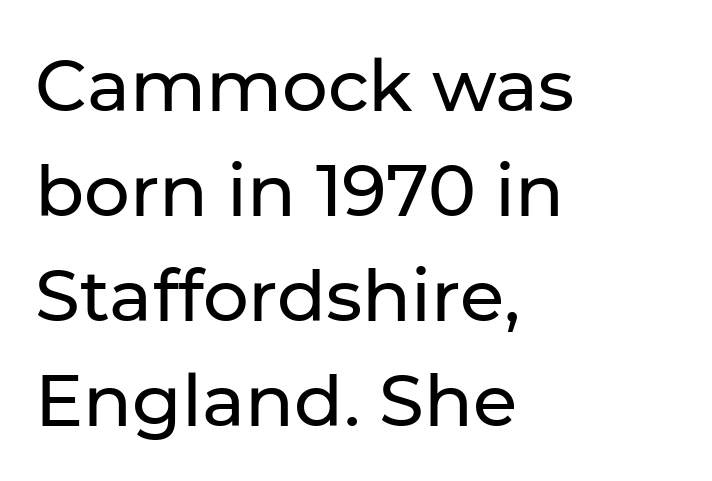
Posture: upright roman. In terms of letterspacing, this is plain default setting. The glyphs in this specimen are sans serif. Varying glyph widths throughout — classic text-font behaviour.
